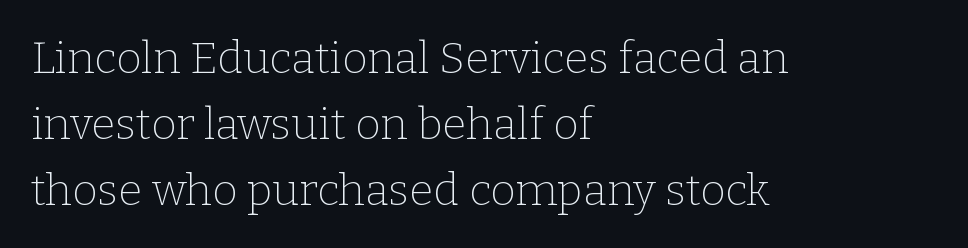
{"serif": "yes", "italic": "no", "bold": "no", "weight": "thin", "width": "normal", "stroke_contrast": "low", "x_height": "medium", "monospaced": "no", "underline": "no", "align": "left", "line_spacing": "normal", "line_spacing_ratio": 1.5, "letter_spacing": "normal", "letter_spacing_em": 0.0, "glyph_px": 44}
